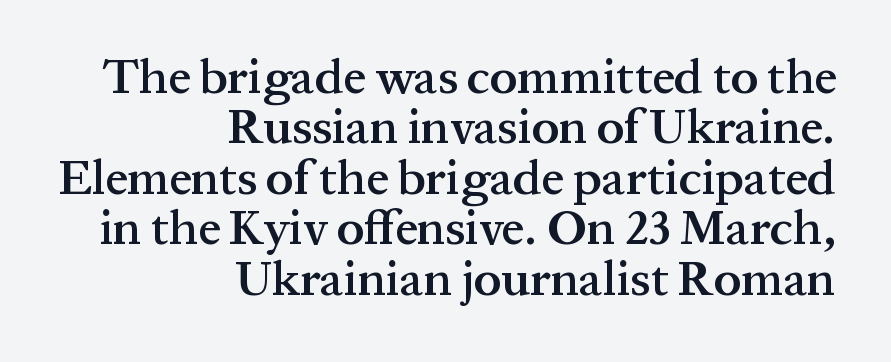
{"serif": "yes", "italic": "no", "bold": "semi", "weight": "semibold", "width": "normal", "stroke_contrast": "medium", "x_height": "medium", "monospaced": "no", "underline": "no", "align": "right", "line_spacing": "tight", "line_spacing_ratio": 1.03, "letter_spacing": "normal", "letter_spacing_em": 0.0, "glyph_px": 49}
